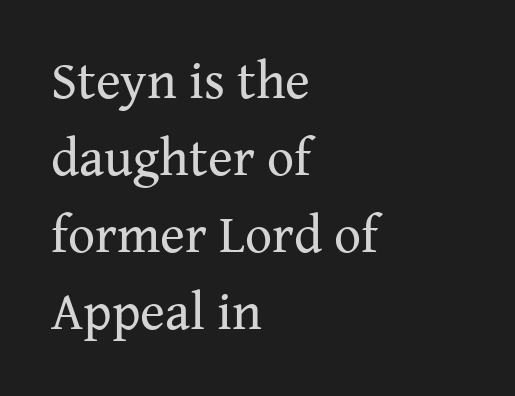
{"serif": "yes", "italic": "no", "bold": "no", "weight": "regular", "width": "normal", "stroke_contrast": "medium", "x_height": "medium", "monospaced": "no", "underline": "no", "align": "left", "line_spacing": "normal", "line_spacing_ratio": 1.45, "letter_spacing": "normal", "letter_spacing_em": 0.0, "glyph_px": 53}
